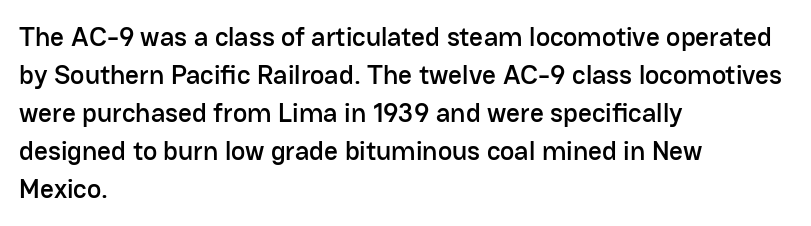
Q: Is the text italic (slanted)? A: No, it is upright.
Q: Is the text underlined? A: No.
Q: How is the paragraph aligned? A: Left-aligned.
Q: Is the spacing between letters normal or unusually wide? A: Normal.
Q: Is the spacing between lines tight, normal or loose? A: Normal.
